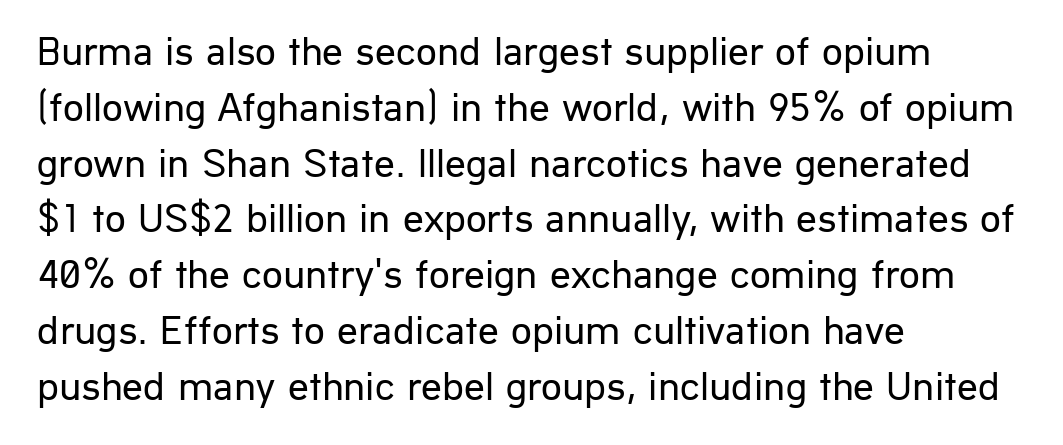
The image shows 41 px regular-weight sans-serif type, upright; set left-aligned, normal line spacing (1.36x), normal letter spacing, not underlined; low stroke contrast and a medium x-height.
